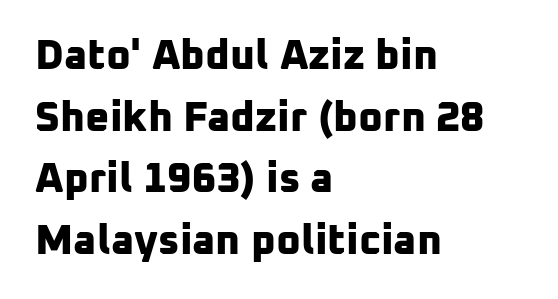
{"serif": "no", "bold": "yes", "weight": "bold", "width": "normal", "stroke_contrast": "low", "x_height": "medium", "monospaced": "no", "underline": "no", "align": "left", "line_spacing": "normal", "line_spacing_ratio": 1.47, "letter_spacing": "normal", "letter_spacing_em": 0.0, "glyph_px": 42}
